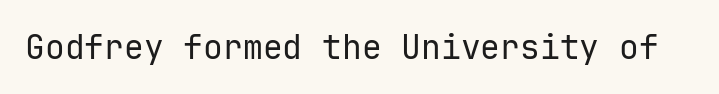
Q: Is the text bold? A: No.
Q: Is the text italic (slanted)? A: No, it is upright.
Q: Is the typeface a serif or a sans-serif typeface? A: Sans-serif.
Q: Is the text underlined? A: No.
Q: Is the spacing between letters normal or unusually wide? A: Normal.
Q: Width (condensed, normal, or wide)? A: Normal.
Q: Stroke contrast? A: Low.
Q: x-height? A: Medium.
